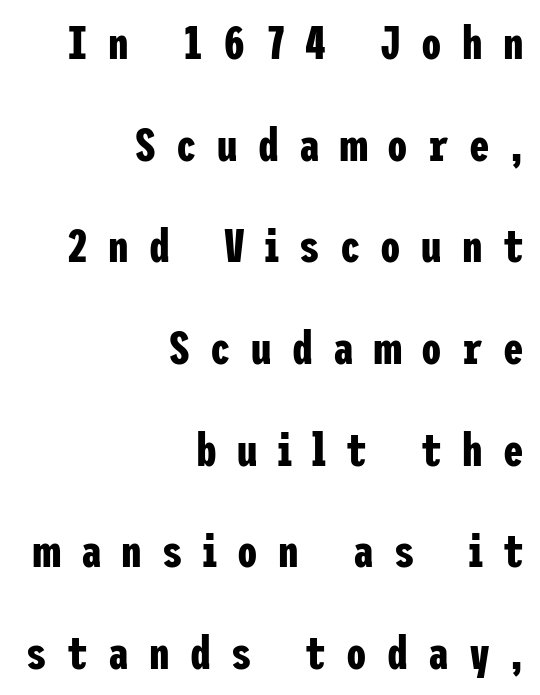
The image shows 46 px bold, condensed sans-serif type, upright; set right-aligned, loose line spacing (2.21x), unusually wide letter spacing (+0.44 em), not underlined; low stroke contrast and a medium x-height.
